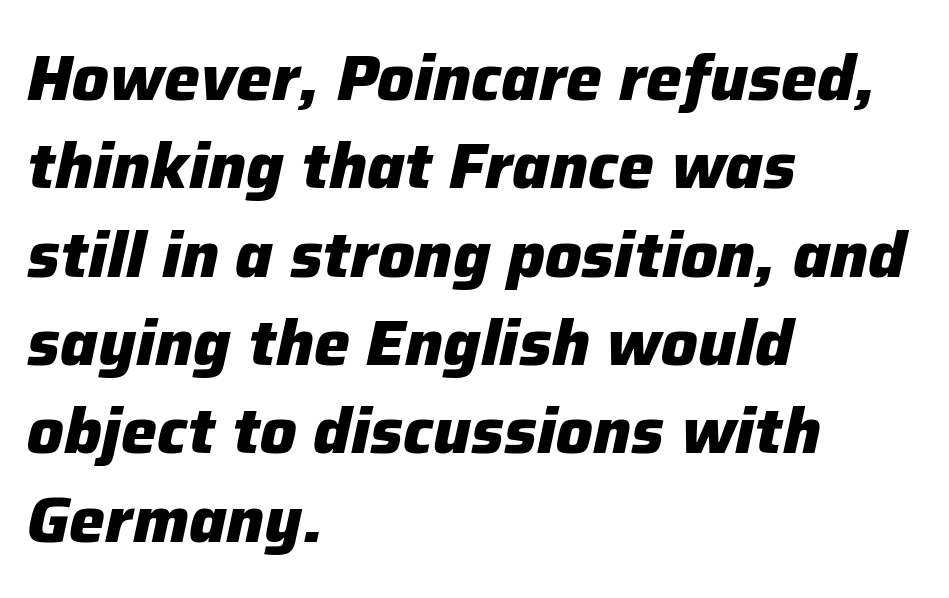
The vertical gap from one line to the next is medium. Designer's note — italics engaged. All the whitespace from short lines collects on the right. Emphasis by weight is at full strength: bold.
